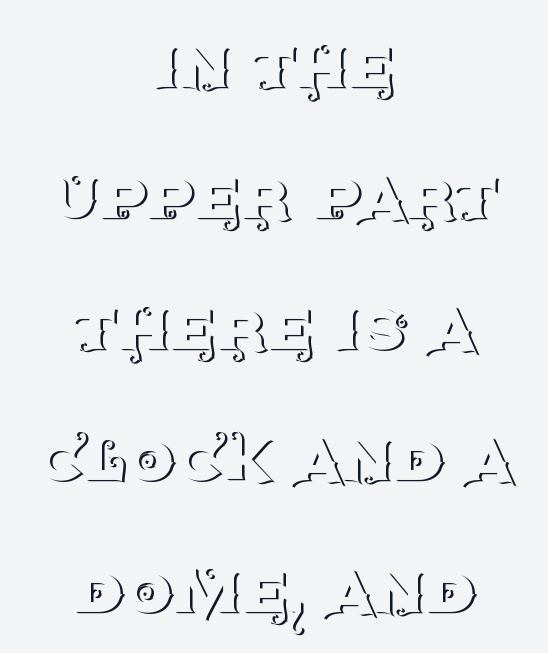
{"serif": "yes", "italic": "no", "bold": "no", "weight": "thin", "width": "normal", "stroke_contrast": "medium", "x_height": "large", "monospaced": "no", "underline": "no", "align": "center", "line_spacing": "normal", "line_spacing_ratio": 1.66, "letter_spacing": "normal", "letter_spacing_em": 0.0, "glyph_px": 79}
